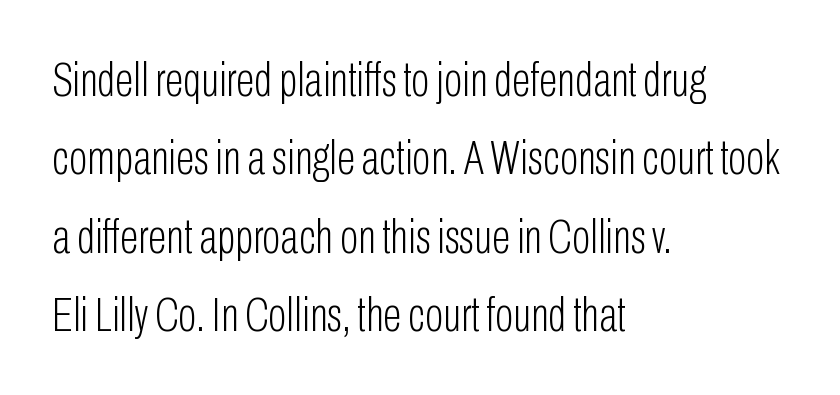
Honestly, there is no underline to notice here at all. Here the designer chose a conventional face with non-uniform glyph widths. A sans-serif font was chosen for this passage. The lines are quadded left. Interline gaps are of average width in this sample.
